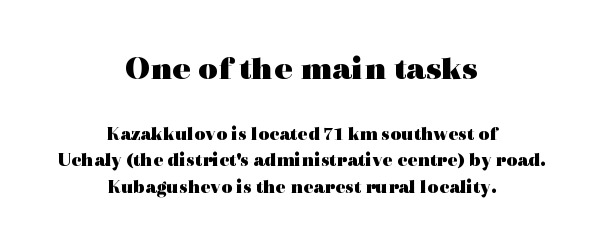
Q: Is the text bold? A: Yes.
Q: Is the text italic (slanted)? A: No, it is upright.
Q: Is the typeface a serif or a sans-serif typeface? A: Serif.
Q: Is the text underlined? A: No.
Q: How is the paragraph aligned? A: Centered.
Q: Is the spacing between letters normal or unusually wide? A: Normal.
Q: Is the spacing between lines tight, normal or loose? A: Normal.
Q: Which block of text is set in a larger size, the first (top) or the second (bottom)? A: The first (top) one.
Q: Width (condensed, normal, or wide)? A: Wide.
Q: x-height? A: Medium.
Q: Monospaced? A: No.
